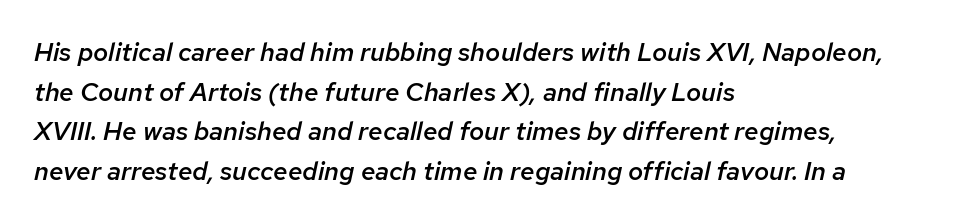
The image shows 26 px text type, italic (leaning right); set left-aligned, normal line spacing (1.52x), normal letter spacing, not underlined.
